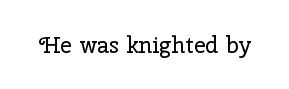
The type is set solid horizontally, with unmodified tracking. Words float on clear page, feet unadorned. A quiet, ordinary-to-light weight characterises the typeface. The type sits square on the baseline with zero lean.
